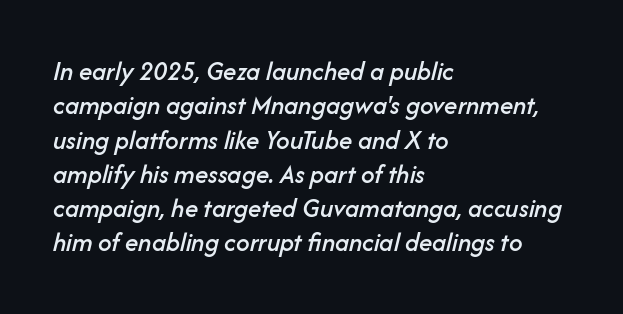
The letterforms sit shoulder to shoulder at normal distance. Words float on clear page, feet unadorned. The line-height multiplier appears to be the usual default. The passage shown leans; its letterforms are oblique. The rag falls on the right side of this text block.
